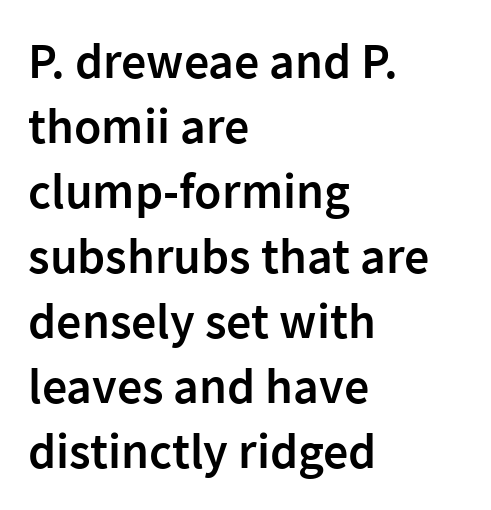
The image shows 50 px semibold sans-serif type, upright; set left-aligned, normal line spacing (1.3x), normal letter spacing, not underlined; low stroke contrast and a medium x-height.
